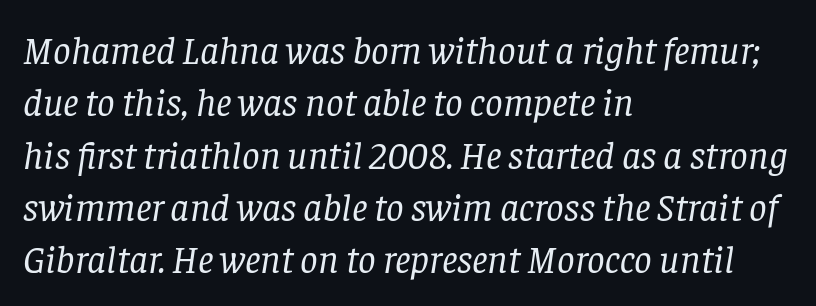
{"serif": "yes", "italic": "yes", "lean": "right", "slant_degrees": 8, "bold": "no", "weight": "regular", "width": "normal", "stroke_contrast": "low", "x_height": "large", "monospaced": "no", "underline": "no", "align": "left", "line_spacing": "normal", "line_spacing_ratio": 1.34, "letter_spacing": "normal", "letter_spacing_em": 0.0, "glyph_px": 39}
